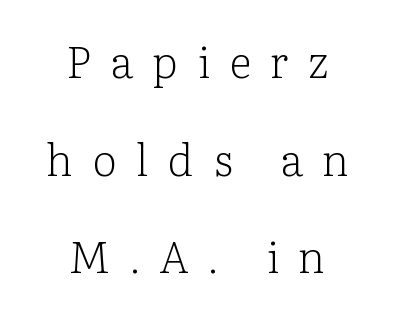
{"serif": "yes", "italic": "no", "bold": "no", "weight": "light", "width": "normal", "stroke_contrast": "low", "x_height": "medium", "monospaced": "no", "underline": "no", "align": "center", "line_spacing": "loose", "line_spacing_ratio": 2.22, "letter_spacing": "wide", "letter_spacing_em": 0.44, "glyph_px": 44}
